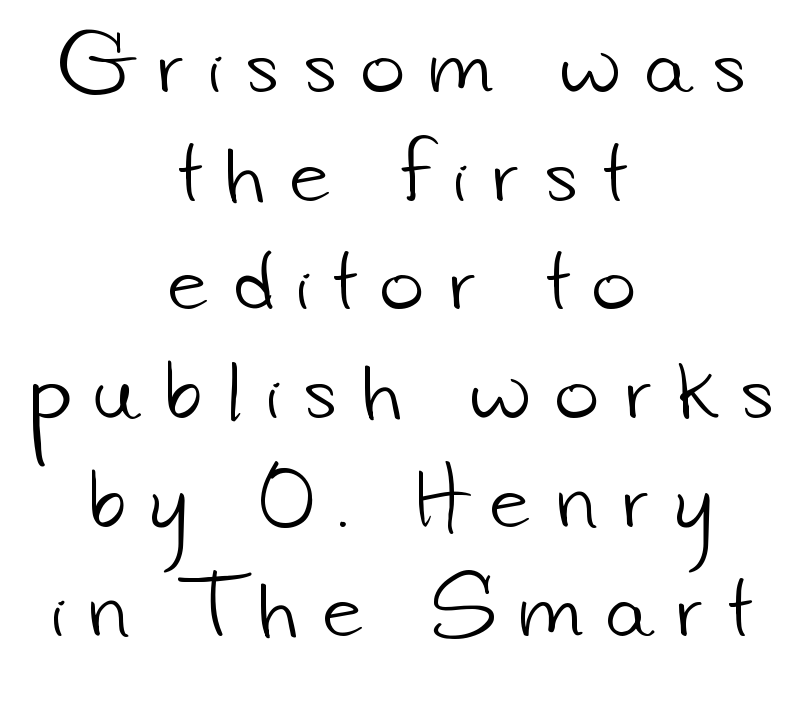
The vertical gap from one line to the next is medium. This rendering uses center alignment, leaving both contours irregular but symmetric. No word sits above an underline. A typesetter would call this proportional, since set widths differ per character. Stems and bowls with no extra thickness — not bold.
